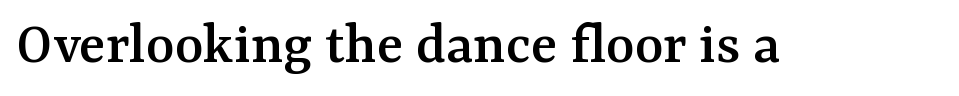
Any mark beneath the type? The region is blank. The font's upright variant was chosen for this text. Character widths vary here, with narrow letters taking less room than wide ones. The gaps between neighbouring characters are ordinary and unremarkable.
